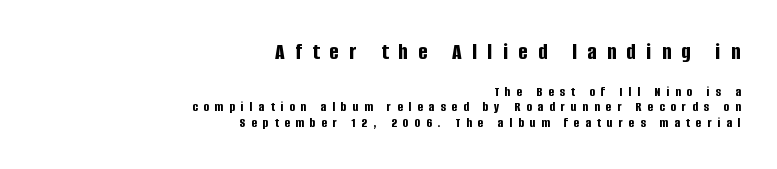
{"italic": "no", "bold": "yes", "underline": "no", "align": "right", "line_spacing": "tight", "line_spacing_ratio": 1.11, "letter_spacing": "wide", "letter_spacing_em": 0.44, "larger_block": "first", "size_ratio": 1.71, "glyph_px": 24}
